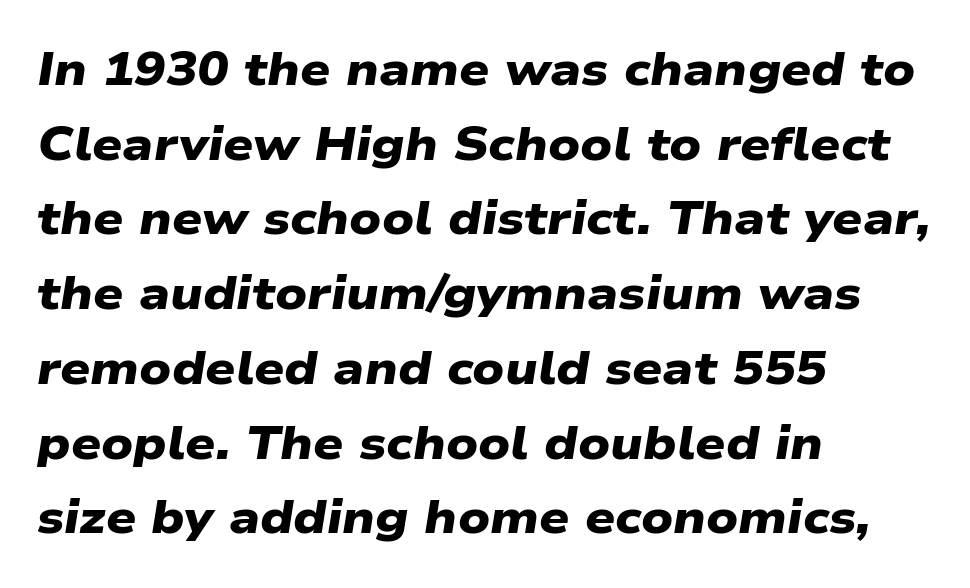
The image shows 47 px heavy, wide sans-serif type; set left-aligned, normal line spacing (1.59x), normal letter spacing, not underlined; low stroke contrast and a medium x-height.
